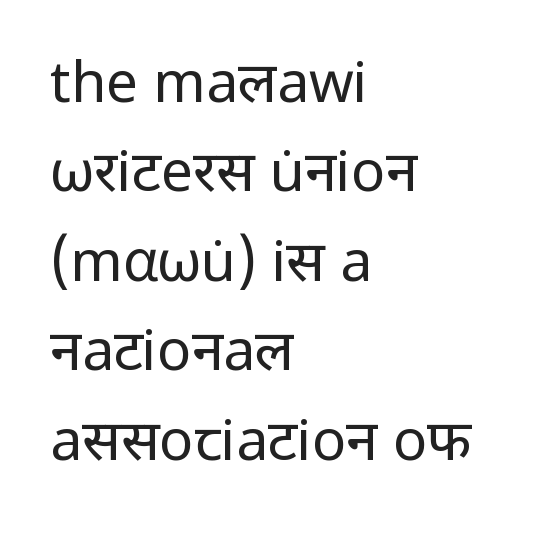
The image shows 57 px regular-weight sans-serif type, upright; set left-aligned, normal line spacing (1.57x), normal letter spacing, not underlined; low stroke contrast and a medium x-height.
